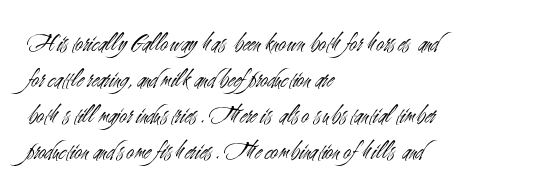
{"bold": "no", "underline": "no", "align": "left", "line_spacing": "normal", "line_spacing_ratio": 1.39, "letter_spacing": "normal", "letter_spacing_em": 0.0, "glyph_px": 26}
